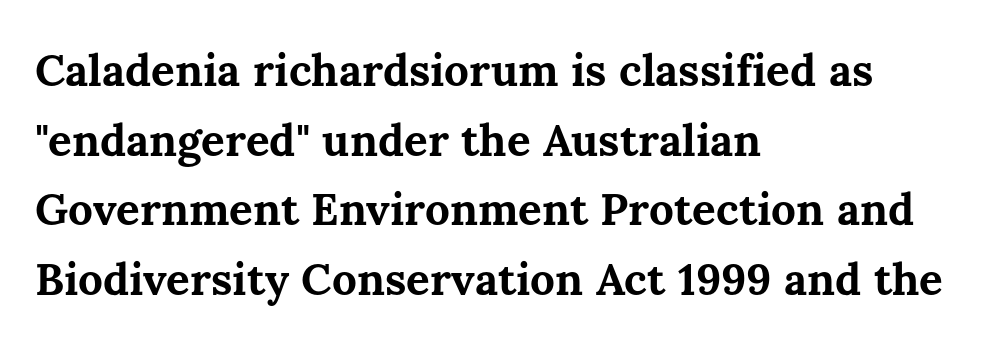
These lines are set flush left with a ragged right edge. Character widths vary here, with narrow letters taking less room than wide ones. Set as a true bold cut, around the 700 mark. Is the letter spacing exaggerated? No — it looks like the ordinary default. Does the leading feel generous? No, just average. Beneath every word, the page is bare.
